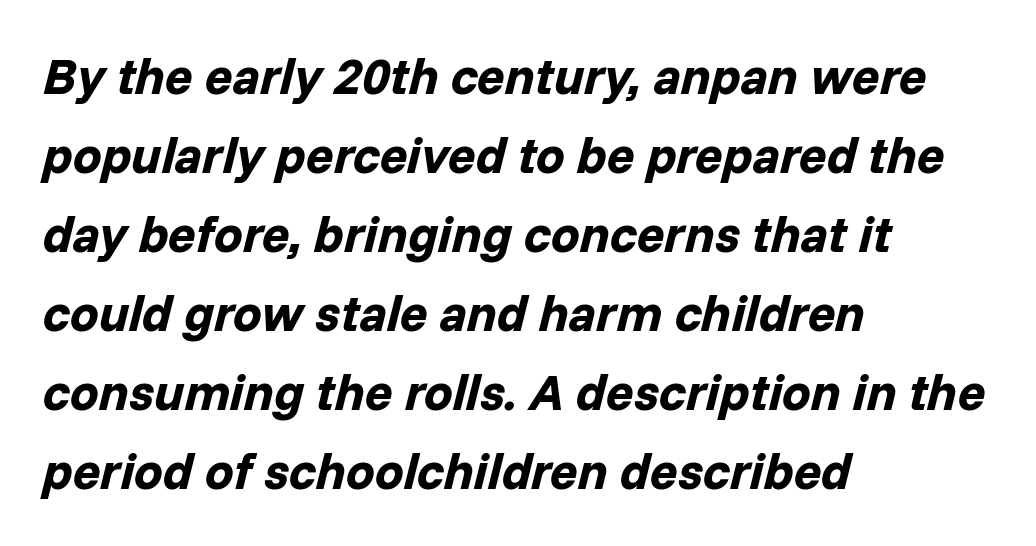
Every character sits at an angle, as italics do. Here the designer chose a conventional face with non-uniform glyph widths. The space beneath each line is pristine and unruled. The lines sit at an ordinary, default distance from one another. The gaps between neighbouring characters are ordinary and unremarkable. Stroke thickness is high; the sample reads as a true bold.
